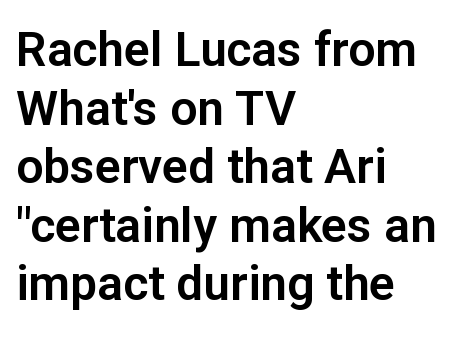
Q: Is the text italic (slanted)? A: No, it is upright.
Q: Is the typeface a serif or a sans-serif typeface? A: Sans-serif.
Q: Is the text underlined? A: No.
Q: How is the paragraph aligned? A: Left-aligned.
Q: Is the spacing between letters normal or unusually wide? A: Normal.
Q: Width (condensed, normal, or wide)? A: Normal.
Q: Stroke contrast? A: Low.
Q: x-height? A: Medium.
Q: Monospaced? A: No.
